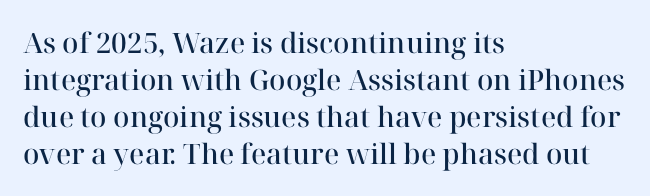
{"serif": "yes", "italic": "no", "bold": "semi", "weight": "semibold", "width": "normal", "stroke_contrast": "high", "x_height": "medium", "monospaced": "no", "underline": "no", "align": "left", "line_spacing": "normal", "line_spacing_ratio": 1.32, "letter_spacing": "normal", "letter_spacing_em": 0.0, "glyph_px": 28}
